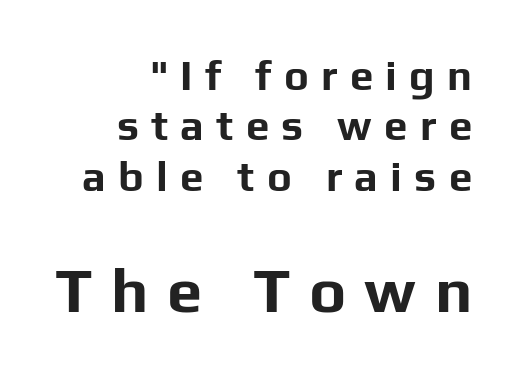
This sample has the flowing, uneven cadence of proportional lettering. Short and long lines alike share a common ending point at right. Unmarked baselines from the first word to the last. Grotesque or geometric, the face here clearly has no serifs. There is plenty of visible air inserted between adjacent glyphs. Caption: bold face, heavy strokes.
